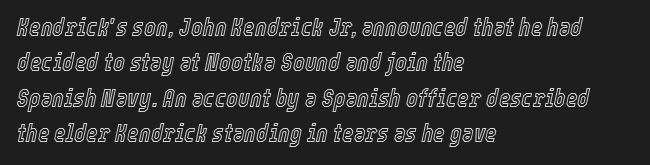
Q: Is the text italic (slanted)? A: Yes, it leans right by about 12 degrees.
Q: Is the text underlined? A: No.
Q: How is the paragraph aligned? A: Left-aligned.
Q: Is the spacing between letters normal or unusually wide? A: Normal.
Q: Is the spacing between lines tight, normal or loose? A: Normal.
